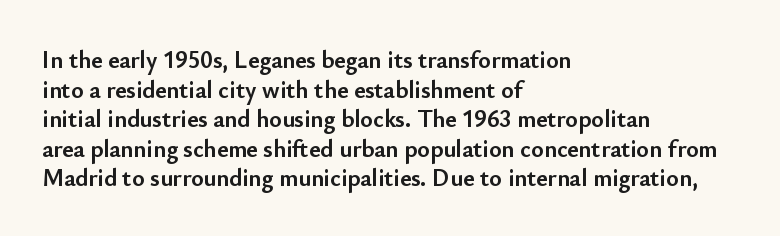
Q: Is the text bold? A: Yes.
Q: Is the text italic (slanted)? A: No, it is upright.
Q: Is the text underlined? A: No.
Q: How is the paragraph aligned? A: Left-aligned.
Q: Is the spacing between letters normal or unusually wide? A: Normal.
